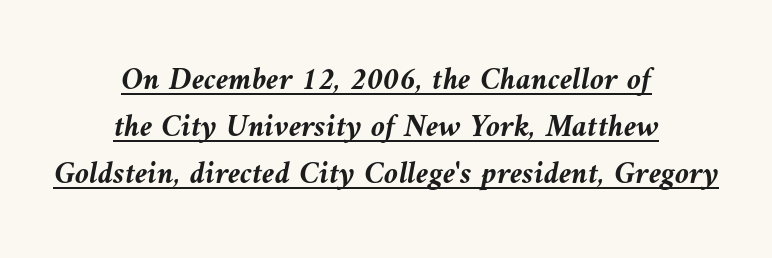
The image shows 32 px semibold type, italic (leaning left); set centered, normal line spacing (1.47x), normal letter spacing, underlined; medium stroke contrast and a medium x-height.
